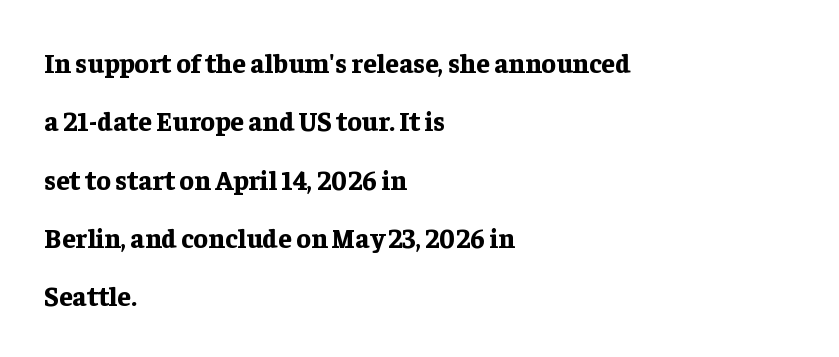
{"italic": "no", "bold": "yes", "underline": "no", "align": "left", "line_spacing": "loose", "line_spacing_ratio": 2.16, "letter_spacing": "normal", "letter_spacing_em": 0.0, "glyph_px": 27}
